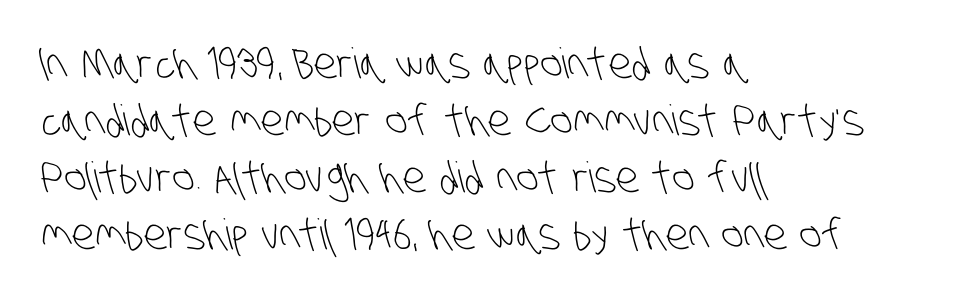
{"serif": "no", "bold": "no", "weight": "light", "width": "condensed", "stroke_contrast": "low", "x_height": "large", "monospaced": "no", "underline": "no", "align": "left", "line_spacing": "normal", "line_spacing_ratio": 1.36, "letter_spacing": "normal", "letter_spacing_em": 0.0, "glyph_px": 42}
